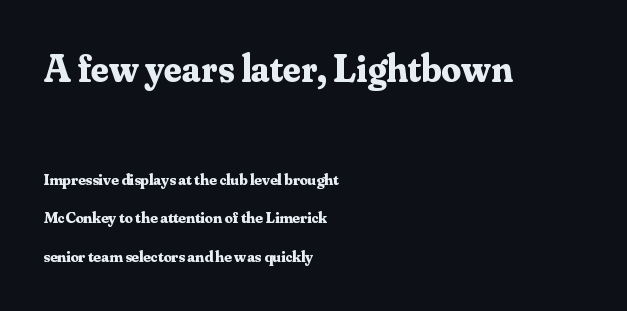
Q: Is the text bold? A: Yes.
Q: Is the text italic (slanted)? A: No, it is upright.
Q: Is the typeface a serif or a sans-serif typeface? A: Serif.
Q: Is the text underlined? A: No.
Q: How is the paragraph aligned? A: Left-aligned.
Q: Is the spacing between letters normal or unusually wide? A: Normal.
Q: Is the spacing between lines tight, normal or loose? A: Loose.
Q: Which block of text is set in a larger size, the first (top) or the second (bottom)? A: The first (top) one.
Q: Width (condensed, normal, or wide)? A: Normal.
Q: Stroke contrast? A: Medium.
Q: x-height? A: Small.
Q: Monospaced? A: No.
